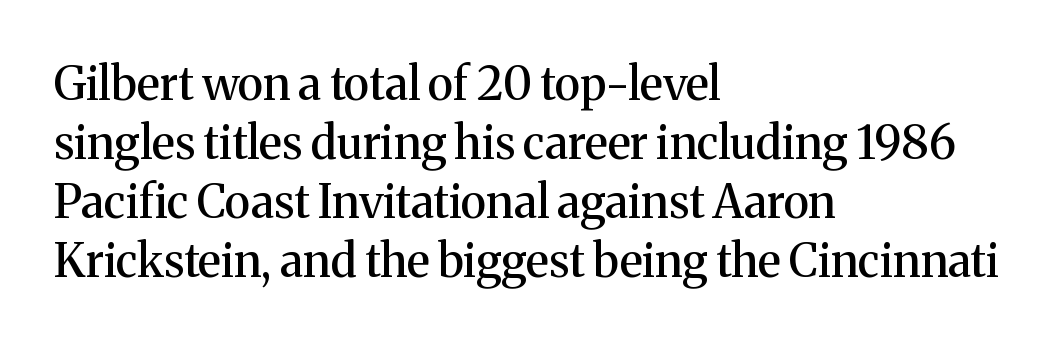
Is this a fixed-width face? No — the glyphs have proportional, varying widths. The space beneath each line is pristine and unruled. Honestly, the row spacing looks completely unremarkable. If you drew a ruler down the left edge, every line would touch it.
